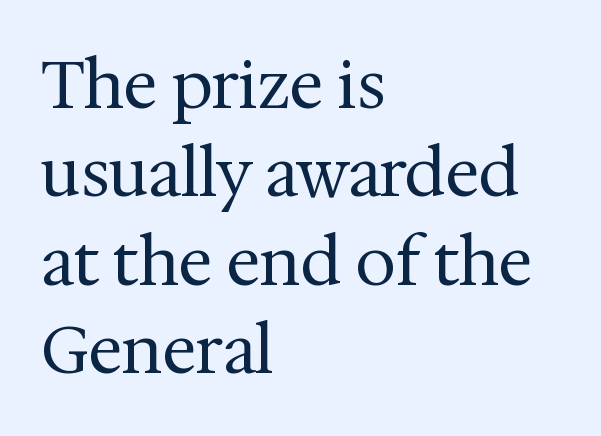
{"serif": "yes", "italic": "no", "bold": "no", "weight": "regular", "width": "normal", "stroke_contrast": "medium", "x_height": "medium", "monospaced": "no", "underline": "no", "align": "left", "line_spacing": "normal", "line_spacing_ratio": 1.36, "letter_spacing": "normal", "letter_spacing_em": 0.0, "glyph_px": 65}
